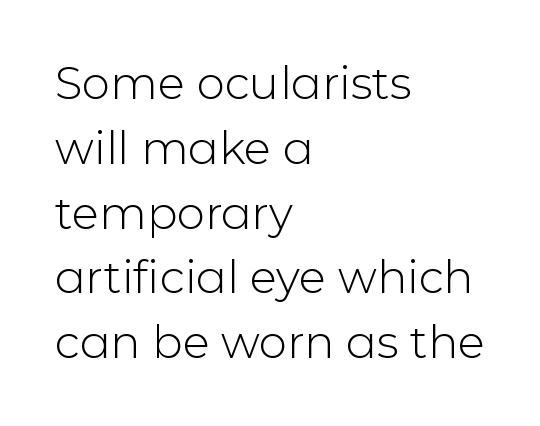
The image shows 45 px light sans-serif type, upright; set left-aligned, normal line spacing (1.44x), normal letter spacing, not underlined; low stroke contrast and a medium x-height.
